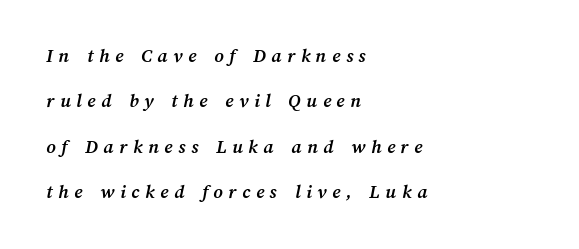
{"bold": "yes", "underline": "no", "align": "left", "line_spacing": "loose", "line_spacing_ratio": 2.27, "letter_spacing": "wide", "letter_spacing_em": 0.28, "glyph_px": 20}
